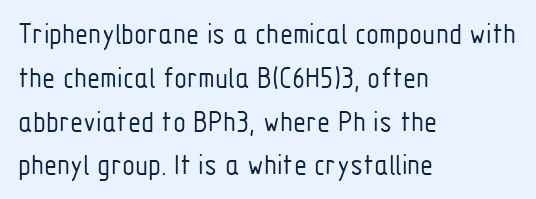
The image shows 30 px light, condensed sans-serif type, upright; set left-aligned, normal line spacing (1.46x), normal letter spacing, not underlined; low stroke contrast and a medium x-height.
